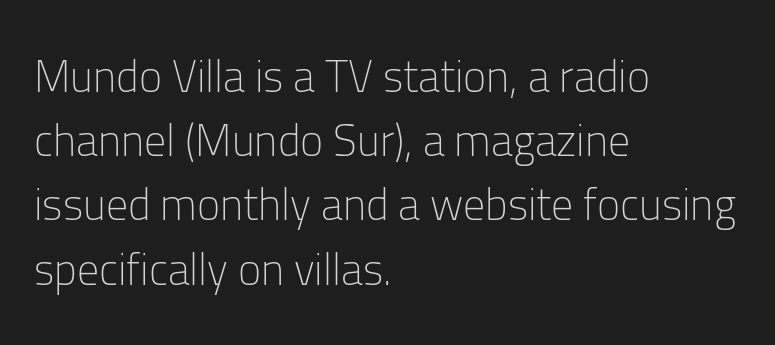
Q: Is the text bold? A: No.
Q: Is the text italic (slanted)? A: No, it is upright.
Q: Is the typeface a serif or a sans-serif typeface? A: Sans-serif.
Q: Is the text underlined? A: No.
Q: How is the paragraph aligned? A: Left-aligned.
Q: Is the spacing between letters normal or unusually wide? A: Normal.
Q: Is the spacing between lines tight, normal or loose? A: Normal.
Q: Width (condensed, normal, or wide)? A: Normal.
Q: Stroke contrast? A: Low.
Q: x-height? A: Medium.
Q: Monospaced? A: No.
